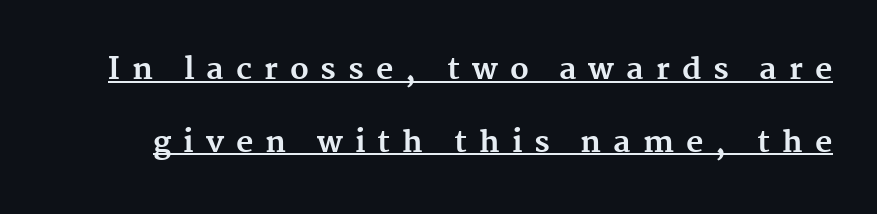
The image shows 30 px bold serif type, upright; set loose line spacing (2.42x), unusually wide letter spacing (+0.4 em), underlined; medium stroke contrast and a medium x-height.
